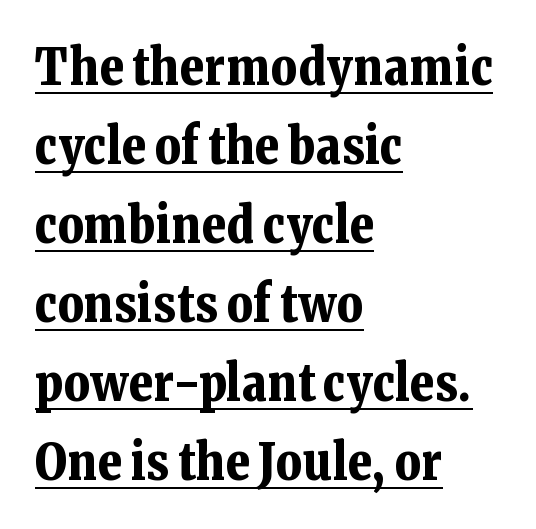
{"serif": "yes", "italic": "no", "bold": "yes", "weight": "bold", "width": "normal", "stroke_contrast": "low", "x_height": "medium", "monospaced": "no", "underline": "yes", "align": "left", "line_spacing": "normal", "line_spacing_ratio": 1.58, "letter_spacing": "normal", "letter_spacing_em": 0.0, "glyph_px": 50}
